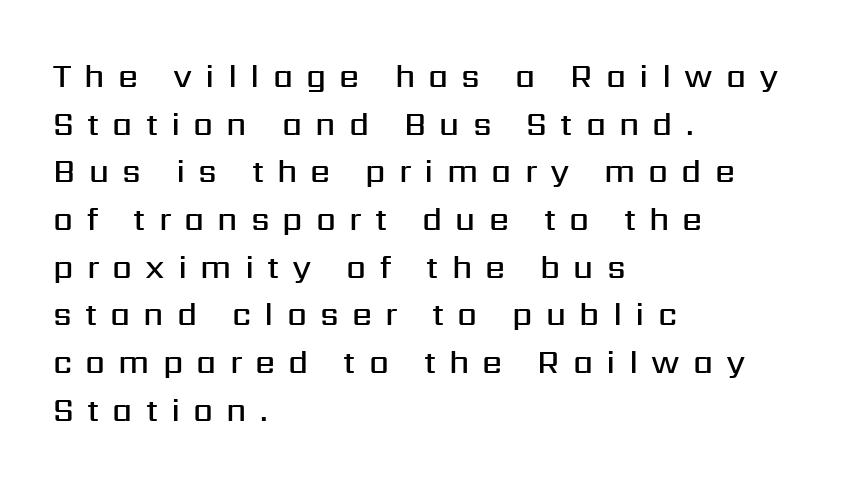
Q: Is the text bold? A: Semi-bold.
Q: Is the text italic (slanted)? A: No, it is upright.
Q: Is the typeface a serif or a sans-serif typeface? A: Sans-serif.
Q: Is the text underlined? A: No.
Q: How is the paragraph aligned? A: Left-aligned.
Q: Is the spacing between letters normal or unusually wide? A: Unusually wide.
Q: Is the spacing between lines tight, normal or loose? A: Normal.
Q: Width (condensed, normal, or wide)? A: Normal.
Q: Stroke contrast? A: Medium.
Q: x-height? A: Medium.
Q: Monospaced? A: No.
